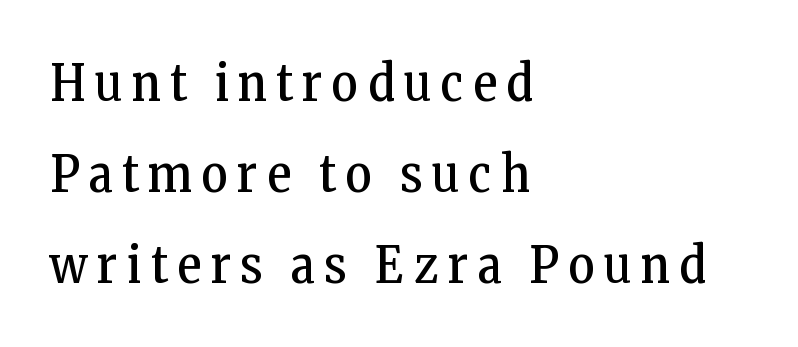
The image shows 51 px regular-weight, condensed serif type, upright; set left-aligned, line spacing 1.78x, not underlined; low stroke contrast and a medium x-height.
